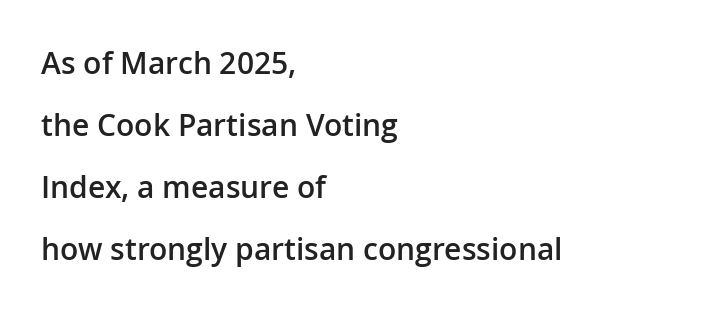
Layout note: lines flush left. The glyphs have the mass of a demibold cut, below bold. The type is set solid horizontally, with unmodified tracking. The gap between lines stays unmarked.
